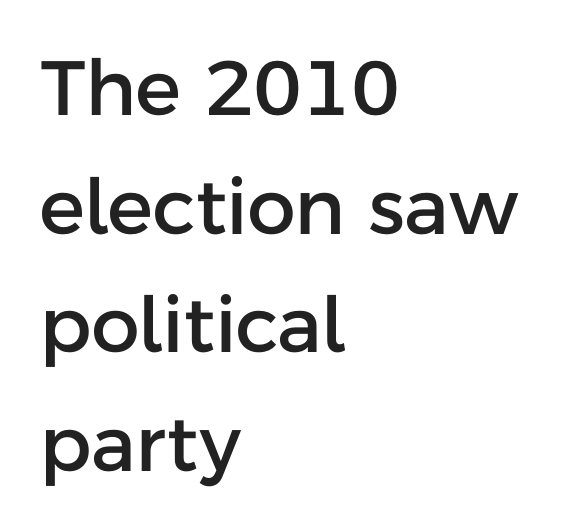
Q: Is the text italic (slanted)? A: No, it is upright.
Q: Is the typeface a serif or a sans-serif typeface? A: Sans-serif.
Q: Is the text underlined? A: No.
Q: How is the paragraph aligned? A: Left-aligned.
Q: Is the spacing between letters normal or unusually wide? A: Normal.
Q: Is the spacing between lines tight, normal or loose? A: Normal.
Q: Width (condensed, normal, or wide)? A: Normal.
Q: Stroke contrast? A: Low.
Q: x-height? A: Medium.
Q: Monospaced? A: No.
